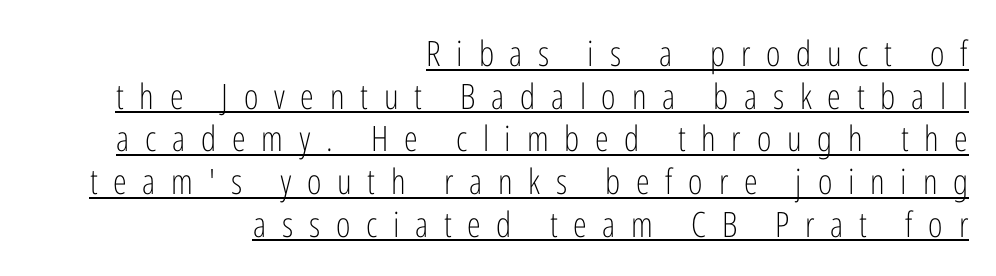
{"serif": "no", "italic": "no", "bold": "no", "weight": "light", "width": "condensed", "stroke_contrast": "low", "x_height": "medium", "monospaced": "no", "underline": "yes", "align": "right", "line_spacing_ratio": 1.22, "letter_spacing": "wide", "letter_spacing_em": 0.45, "glyph_px": 35}
